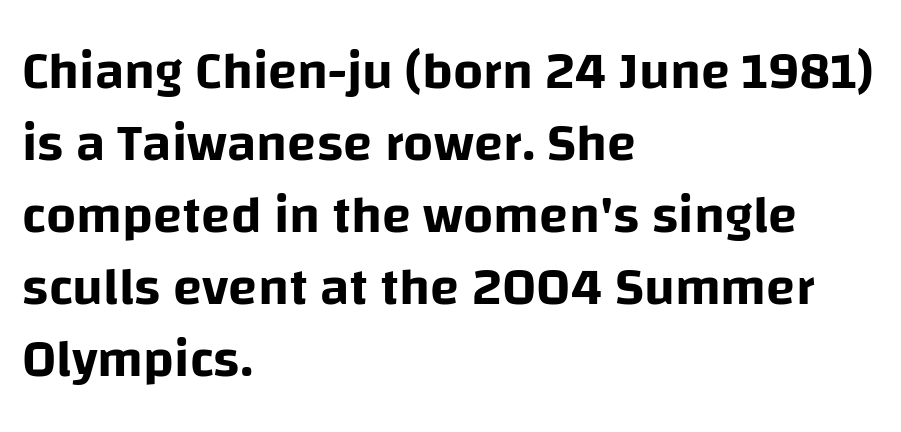
{"serif": "no", "italic": "no", "width": "normal", "stroke_contrast": "low", "x_height": "large", "monospaced": "no", "underline": "no", "align": "left", "line_spacing": "normal", "line_spacing_ratio": 1.36, "letter_spacing": "normal", "letter_spacing_em": 0.0, "glyph_px": 53}
